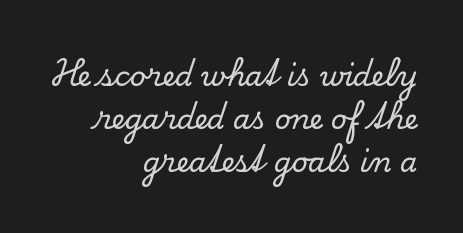
Q: Is the text italic (slanted)? A: Yes.
Q: Is the typeface a serif or a sans-serif typeface? A: Serif.
Q: Is the text underlined? A: No.
Q: How is the paragraph aligned? A: Right-aligned.
Q: Is the spacing between letters normal or unusually wide? A: Normal.
Q: Is the spacing between lines tight, normal or loose? A: Normal.
Q: Width (condensed, normal, or wide)? A: Normal.
Q: Stroke contrast? A: Low.
Q: x-height? A: Small.
Q: Monospaced? A: No.
